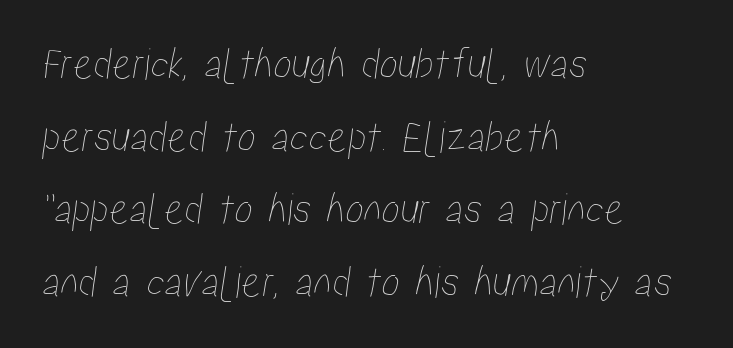
Q: Is the text underlined? A: No.
Q: How is the paragraph aligned? A: Left-aligned.
Q: Is the spacing between letters normal or unusually wide? A: Normal.
Q: Is the spacing between lines tight, normal or loose? A: Normal.
Q: Width (condensed, normal, or wide)? A: Condensed.
Q: Stroke contrast? A: Low.
Q: x-height? A: Medium.
Q: Monospaced? A: No.
